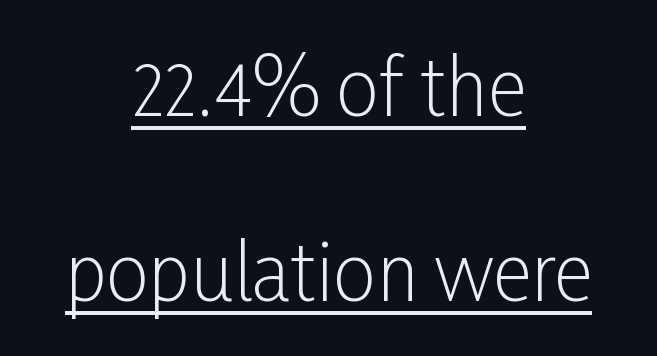
{"serif": "no", "italic": "no", "bold": "no", "weight": "light", "width": "condensed", "stroke_contrast": "low", "x_height": "medium", "monospaced": "no", "underline": "yes", "align": "center", "line_spacing": "loose", "line_spacing_ratio": 2.43, "letter_spacing": "normal", "letter_spacing_em": 0.0, "glyph_px": 76}
